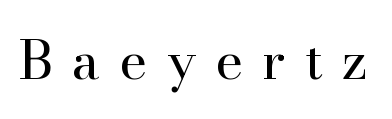
The image shows 54 px regular-weight serif type, upright; set unusually wide letter spacing (+0.35 em), not underlined; high stroke contrast and a small x-height.
